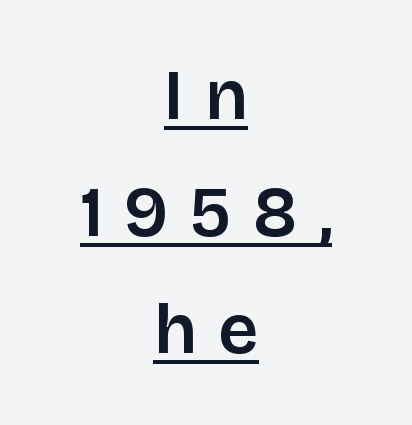
Q: Is the text italic (slanted)? A: No, it is upright.
Q: Is the typeface a serif or a sans-serif typeface? A: Sans-serif.
Q: Is the text underlined? A: Yes.
Q: How is the paragraph aligned? A: Centered.
Q: Is the spacing between letters normal or unusually wide? A: Unusually wide.
Q: Is the spacing between lines tight, normal or loose? A: Normal.
Q: Width (condensed, normal, or wide)? A: Normal.
Q: Stroke contrast? A: Low.
Q: x-height? A: Large.
Q: Monospaced? A: No.
